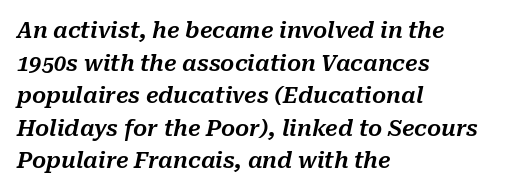
{"italic": "yes", "lean": "right", "slant_degrees": 10, "underline": "no", "align": "left", "line_spacing": "normal", "line_spacing_ratio": 1.48, "letter_spacing": "normal", "letter_spacing_em": 0.0, "glyph_px": 22}
